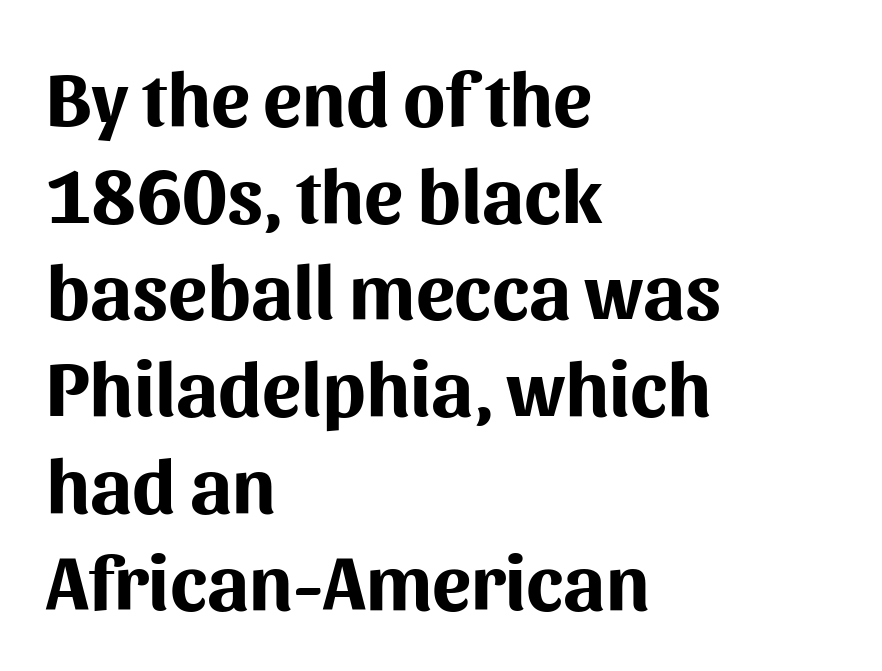
The image shows 78 px bold sans-serif type, upright; set left-aligned, line spacing 1.24x, normal letter spacing, not underlined; medium stroke contrast and a medium x-height.
